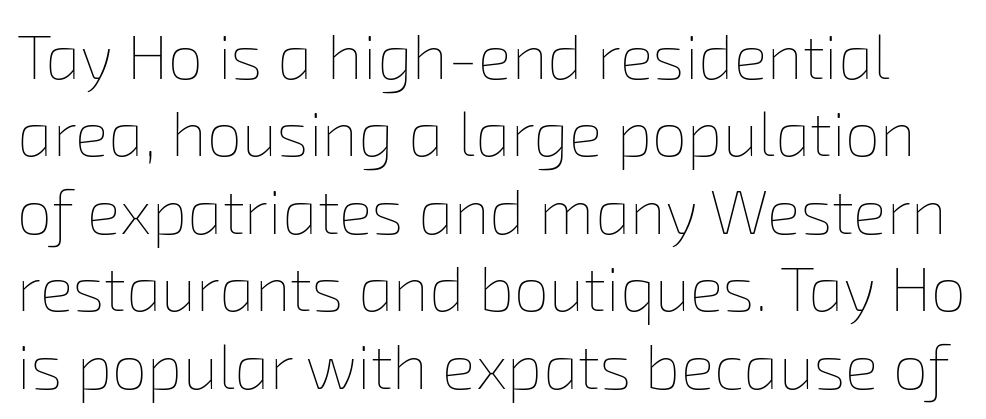
Glance below the letters and you will spot only blank space. Is this a fixed-width face? No — the glyphs have proportional, varying widths. Unbolded letterforms with no extra heft. Inter-character spacing is left at the font's built-in metrics.
